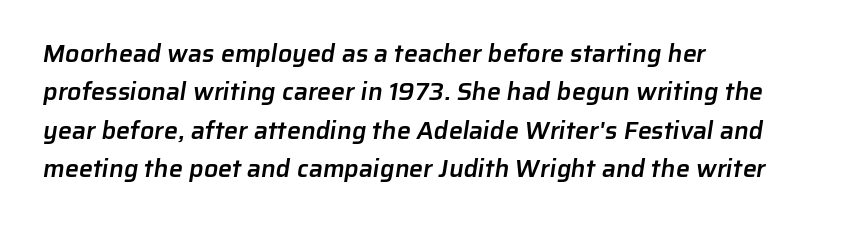
{"bold": "semi", "underline": "no", "align": "left", "line_spacing": "normal", "line_spacing_ratio": 1.54, "letter_spacing": "normal", "letter_spacing_em": 0.0, "glyph_px": 25}
